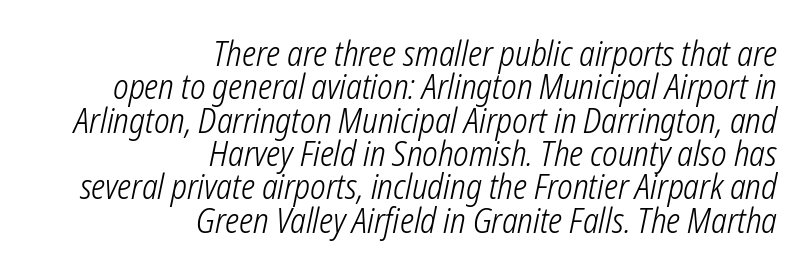
The image shows 34 px light, condensed type, italic (leaning right); set right-aligned, tight line spacing (0.98x), normal letter spacing, not underlined; low stroke contrast and a medium x-height.
